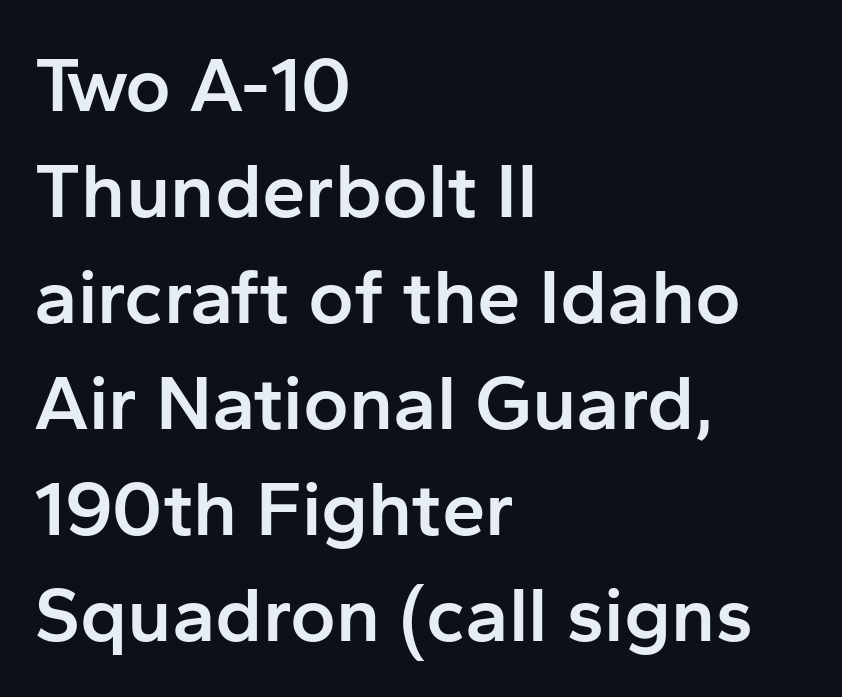
The space between consecutive lines is moderate. Is this a fixed-width face? No — the glyphs have proportional, varying widths. Horizontally, the lines are justified to the leading edge only. Underline: absent.
